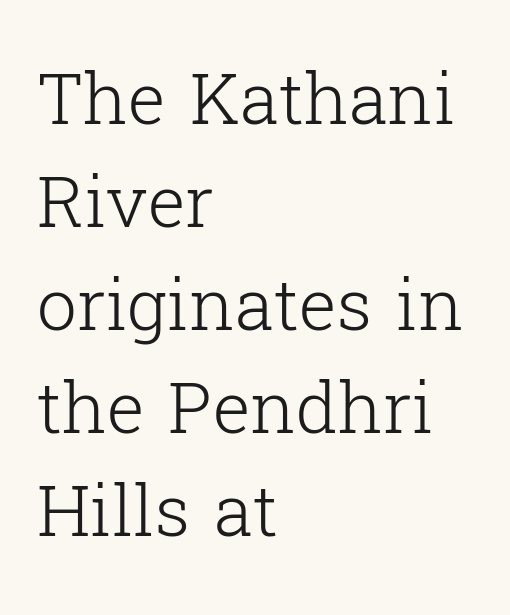
The image shows 71 px light serif type, upright; set left-aligned, normal line spacing (1.45x), normal letter spacing, not underlined; low stroke contrast and a medium x-height.
